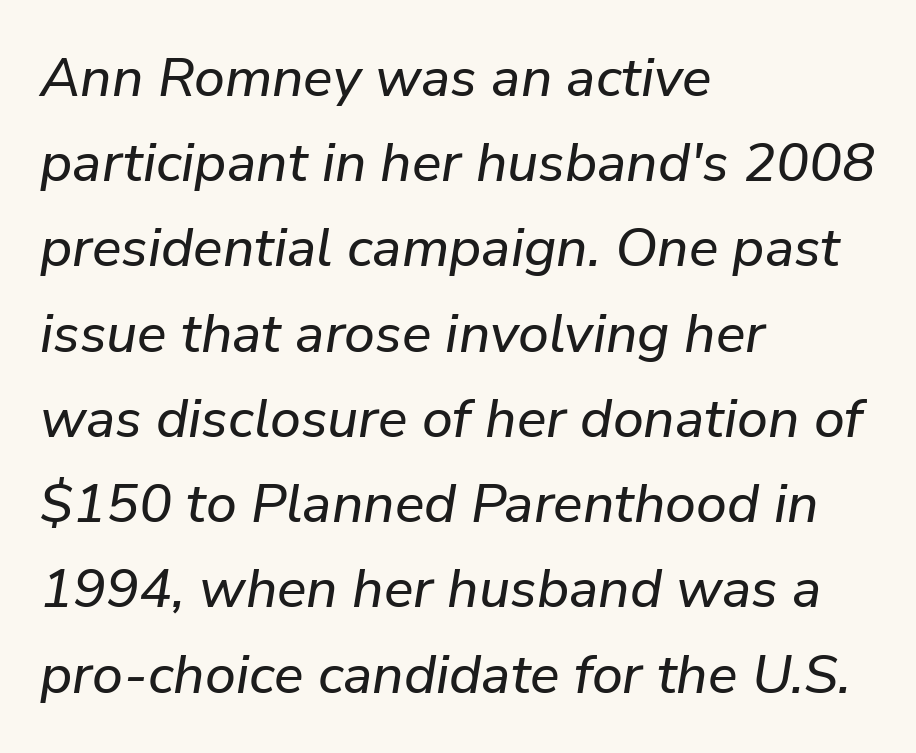
Q: Is the text italic (slanted)? A: Yes, it leans right by about 9 degrees.
Q: Is the text underlined? A: No.
Q: How is the paragraph aligned? A: Left-aligned.
Q: Is the spacing between letters normal or unusually wide? A: Normal.
Q: Is the spacing between lines tight, normal or loose? A: Normal.
Q: Width (condensed, normal, or wide)? A: Normal.
Q: Stroke contrast? A: Low.
Q: x-height? A: Medium.
Q: Monospaced? A: No.
